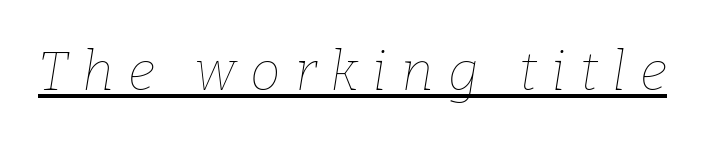
Q: Is the text bold? A: No.
Q: Is the text italic (slanted)? A: Yes, it leans right by about 9 degrees.
Q: Is the text underlined? A: Yes.
Q: Is the spacing between letters normal or unusually wide? A: Unusually wide.
Q: Width (condensed, normal, or wide)? A: Normal.
Q: Stroke contrast? A: Low.
Q: x-height? A: Medium.
Q: Monospaced? A: No.
